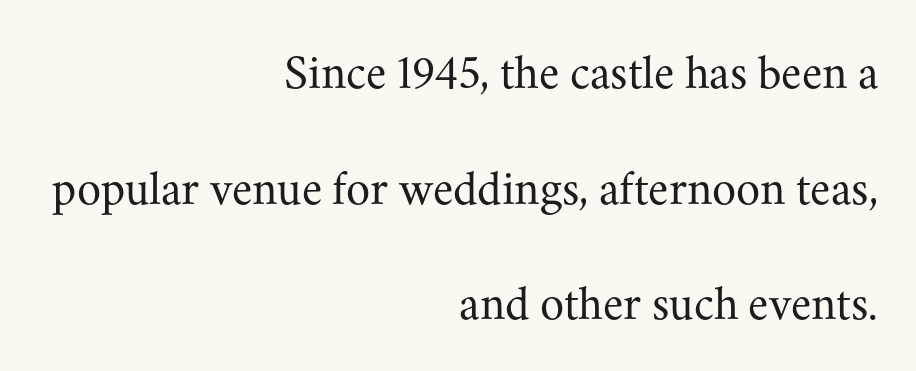
The image shows 49 px regular-weight serif type, upright; set right-aligned, loose line spacing (2.36x), normal letter spacing, not underlined; medium stroke contrast and a small x-height.
